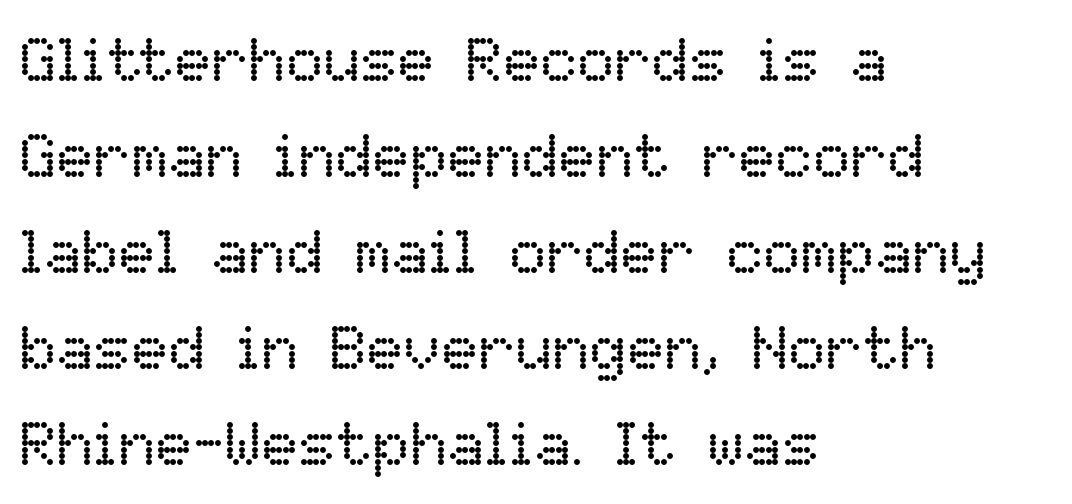
Type without underlining. Compared with a centered layout, this one pins lines to the left instead. Weight: in the light-to-regular range. Spacing between characters is what you'd get straight out of the box.
